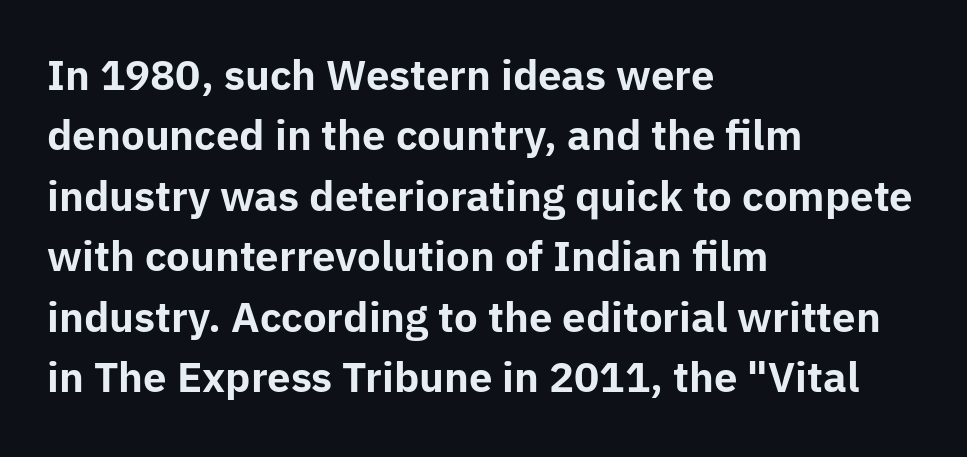
The rendering keeps characters at their native spacing. Thick stems and heavy bowls — unmistakably bold. The rag falls on the right side of this text block. Character widths vary here, with narrow letters taking less room than wide ones.
